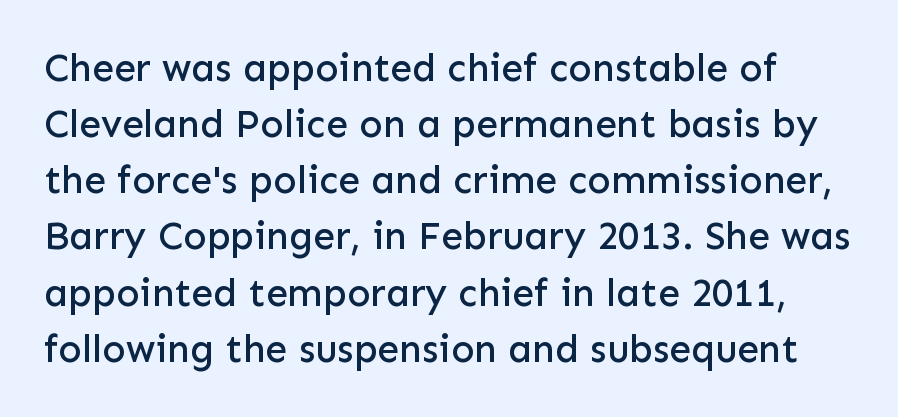
{"serif": "no", "italic": "no", "width": "normal", "stroke_contrast": "low", "x_height": "medium", "monospaced": "no", "underline": "no", "line_spacing": "normal", "line_spacing_ratio": 1.44, "letter_spacing": "normal", "letter_spacing_em": 0.0, "glyph_px": 39}
